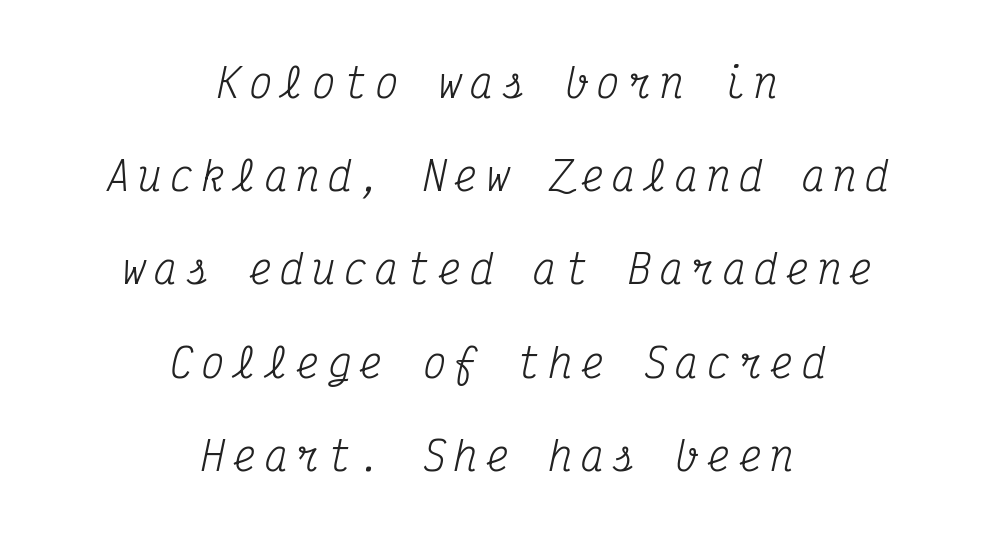
Whoever set this chose breathing room over compactness in the vertical rhythm. The specimen omits any rule beneath the text block's lines. Every character here occupies the same horizontal width, giving the sample a typewriter-like rhythm. Substantial extra tracking has been applied to these lines. The font is comparable to plain body text, perhaps lighter.
